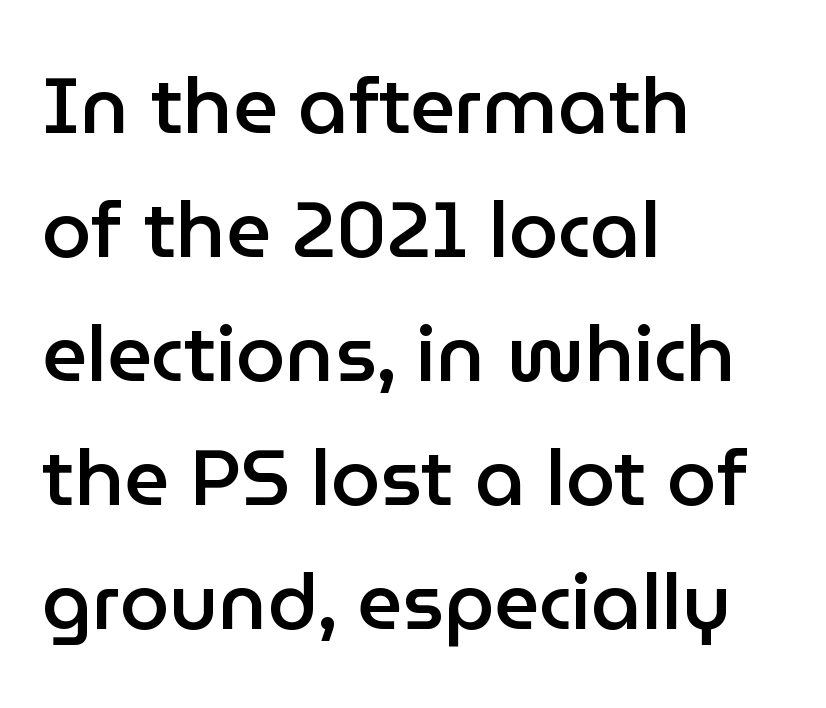
The image shows 79 px semibold sans-serif type, upright; set left-aligned, normal line spacing (1.57x), normal letter spacing, not underlined; low stroke contrast and a medium x-height.
